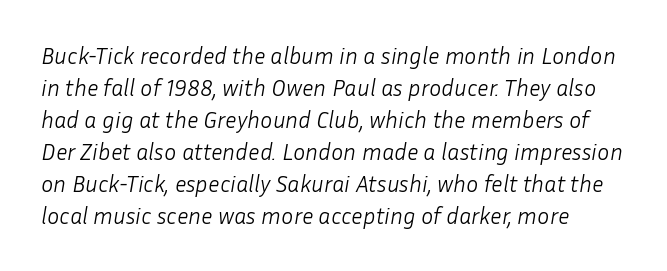
{"italic": "yes", "lean": "right", "slant_degrees": 10, "bold": "no", "underline": "no", "line_spacing": "normal", "line_spacing_ratio": 1.39, "letter_spacing": "normal", "letter_spacing_em": 0.0, "glyph_px": 23}
